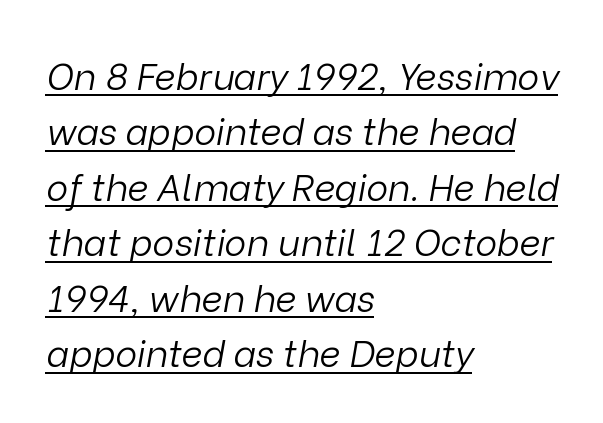
Q: Is the text bold? A: No.
Q: Is the text italic (slanted)? A: Yes, it leans right by about 9 degrees.
Q: Is the text underlined? A: Yes.
Q: How is the paragraph aligned? A: Left-aligned.
Q: Is the spacing between letters normal or unusually wide? A: Normal.
Q: Is the spacing between lines tight, normal or loose? A: Normal.
Q: Width (condensed, normal, or wide)? A: Normal.
Q: Stroke contrast? A: Low.
Q: x-height? A: Medium.
Q: Monospaced? A: No.
